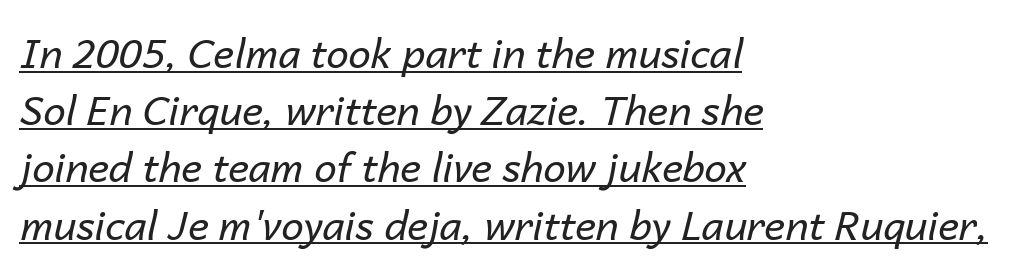
{"italic": "yes", "lean": "right", "slant_degrees": 14, "bold": "no", "weight": "regular", "width": "normal", "stroke_contrast": "low", "x_height": "medium", "monospaced": "no", "underline": "yes", "align": "left", "line_spacing": "normal", "line_spacing_ratio": 1.43, "letter_spacing": "normal", "letter_spacing_em": 0.0, "glyph_px": 40}
